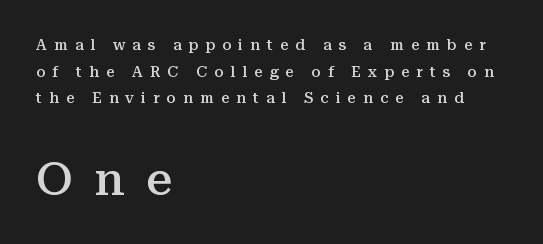
Q: Is the text bold? A: Semi-bold.
Q: Is the text italic (slanted)? A: No, it is upright.
Q: Is the typeface a serif or a sans-serif typeface? A: Serif.
Q: Is the text underlined? A: No.
Q: How is the paragraph aligned? A: Left-aligned.
Q: Is the spacing between letters normal or unusually wide? A: Unusually wide.
Q: Which block of text is set in a larger size, the first (top) or the second (bottom)? A: The second (bottom) one.
Q: Width (condensed, normal, or wide)? A: Normal.
Q: Stroke contrast? A: Medium.
Q: x-height? A: Medium.
Q: Monospaced? A: No.
